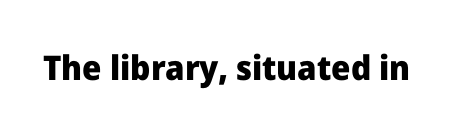
The image shows 34 px heavy sans-serif type, upright; set normal letter spacing, not underlined; low stroke contrast and a medium x-height.
